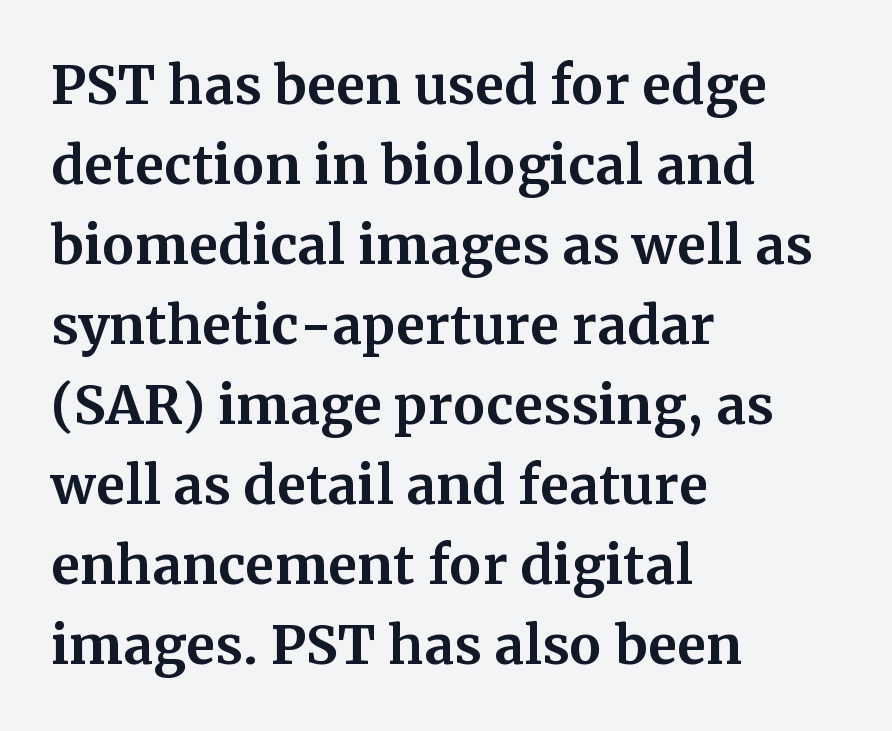
{"serif": "yes", "italic": "no", "bold": "yes", "weight": "bold", "width": "normal", "stroke_contrast": "medium", "x_height": "medium", "monospaced": "no", "underline": "no", "align": "left", "line_spacing": "normal", "line_spacing_ratio": 1.51, "letter_spacing": "normal", "letter_spacing_em": 0.0, "glyph_px": 53}
